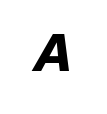
Q: Is the text bold? A: Yes.
Q: Is the text italic (slanted)? A: Yes, it leans right by about 12 degrees.
Q: Is the text underlined? A: No.
Q: Is the spacing between letters normal or unusually wide? A: Unusually wide.
Q: Width (condensed, normal, or wide)? A: Normal.
Q: Stroke contrast? A: Low.
Q: x-height? A: Medium.
Q: Monospaced? A: No.
